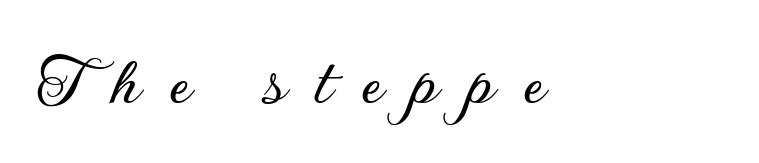
The passage shown has open, widely tracked lettering throughout. The area under the type is left untouched. Do the characters align in a grid? No, the font is proportional.
